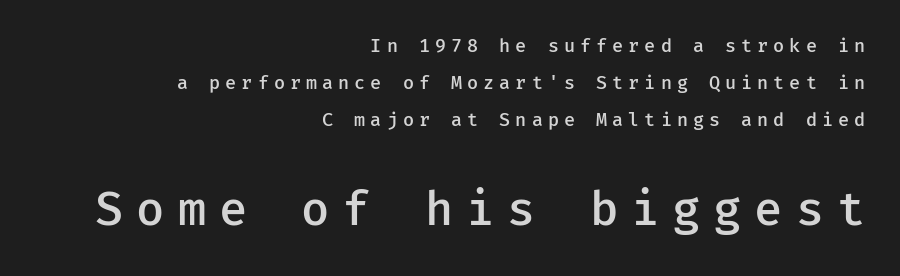
The image shows 46 px semibold sans-serif type, upright; set right-aligned, loose line spacing (2.05x), unusually wide letter spacing (+0.28 em), not underlined; the second (bottom) block is 2.56x larger; low stroke contrast and a medium x-height.
